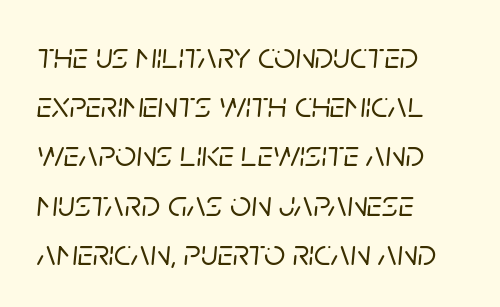
Looks like regular typesetting: each glyph gets only the width it needs. Honestly, there is no underline to notice here at all. The horizontal fit of the characters is conventional and even. Italic? Definitely — the glyphs are oblique. The paragraph has a hard left edge and a soft right edge. Leading matches the norm, producing a regular column.
